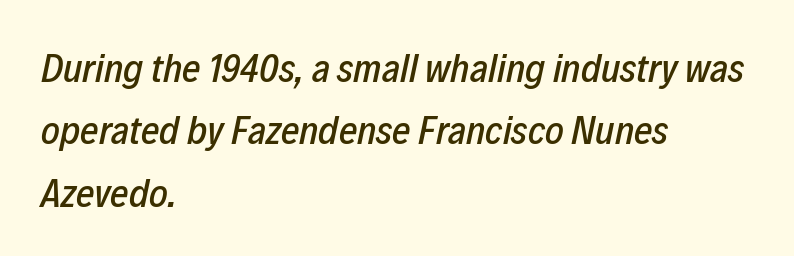
Q: Is the text italic (slanted)? A: Yes, it leans right by about 12 degrees.
Q: Is the text underlined? A: No.
Q: How is the paragraph aligned? A: Left-aligned.
Q: Is the spacing between letters normal or unusually wide? A: Normal.
Q: Is the spacing between lines tight, normal or loose? A: Normal.
Q: Width (condensed, normal, or wide)? A: Condensed.
Q: Stroke contrast? A: Low.
Q: x-height? A: Medium.
Q: Monospaced? A: No.
